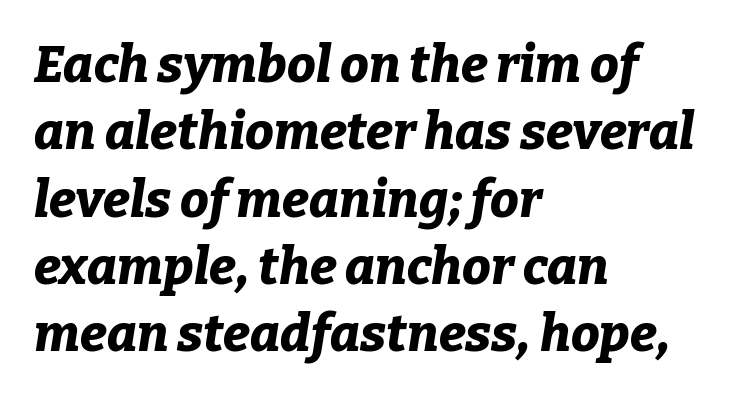
Q: Is the text bold? A: Yes.
Q: Is the text italic (slanted)? A: Yes, it leans right by about 9 degrees.
Q: Is the text underlined? A: No.
Q: How is the paragraph aligned? A: Left-aligned.
Q: Is the spacing between letters normal or unusually wide? A: Normal.
Q: Is the spacing between lines tight, normal or loose? A: Normal.
Q: Width (condensed, normal, or wide)? A: Normal.
Q: Stroke contrast? A: Low.
Q: x-height? A: Medium.
Q: Monospaced? A: No.
